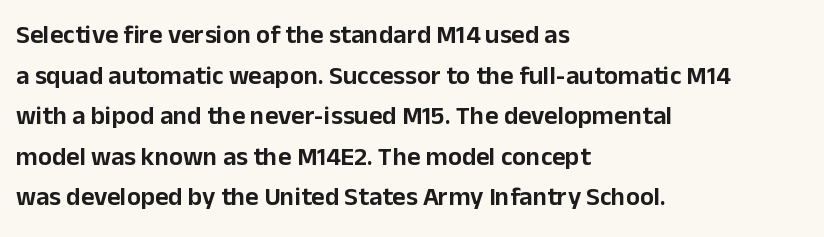
This rendering features lettering with no underline. How are the letters spaced? Ordinarily, with no added tracking. The setting favours the left margin, as ordinary paragraphs usually do. Does the lettering tilt? It doesn't — this is upright. Summary of vertical rhythm: regular, with standard interline spacing.
